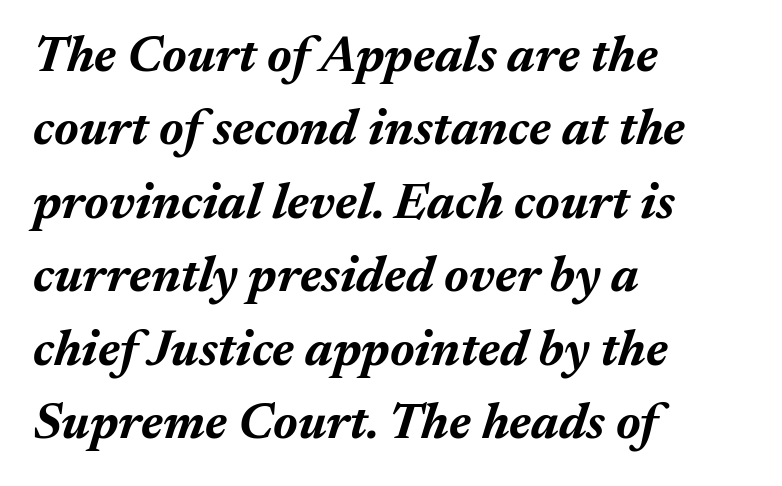
The image shows 51 px bold type, italic (leaning right); set left-aligned, normal line spacing (1.44x), normal letter spacing, not underlined; medium stroke contrast and a medium x-height.
